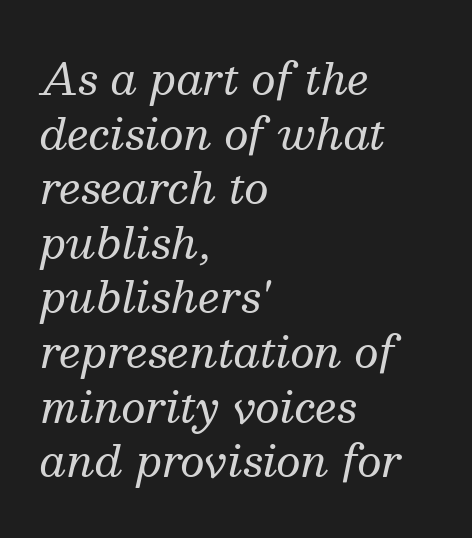
{"serif": "yes", "italic": "yes", "lean": "right", "slant_degrees": 13, "bold": "no", "weight": "regular", "width": "normal", "stroke_contrast": "medium", "x_height": "medium", "monospaced": "no", "underline": "no", "align": "left", "line_spacing": "normal", "line_spacing_ratio": 1.27, "letter_spacing": "normal", "letter_spacing_em": 0.0, "glyph_px": 43}
